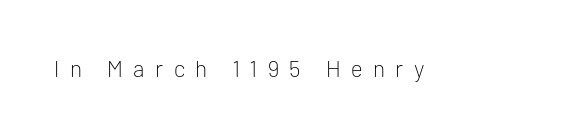
Q: Is the text bold? A: No.
Q: Is the text italic (slanted)? A: No, it is upright.
Q: Is the text underlined? A: No.
Q: Is the spacing between letters normal or unusually wide? A: Unusually wide.
